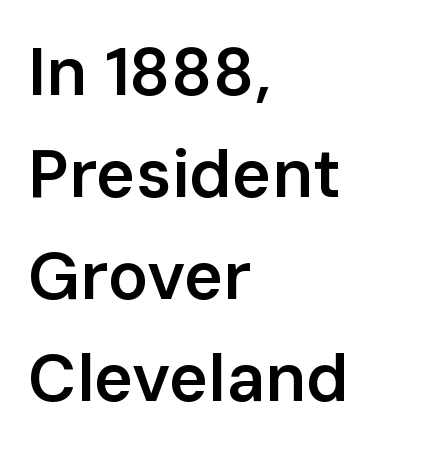
{"serif": "no", "italic": "no", "bold": "semi", "weight": "semibold", "width": "normal", "stroke_contrast": "low", "x_height": "medium", "monospaced": "no", "underline": "no", "align": "left", "line_spacing": "normal", "line_spacing_ratio": 1.52, "letter_spacing": "normal", "letter_spacing_em": 0.0, "glyph_px": 67}
